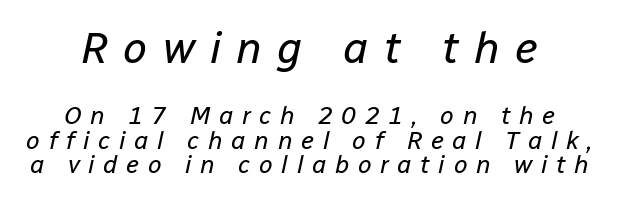
The image shows 44 px regular-weight type, italic (leaning right); set tight line spacing (0.99x), unusually wide letter spacing (+0.34 em), not underlined; the first (top) block is 1.76x larger; low stroke contrast and a medium x-height.
